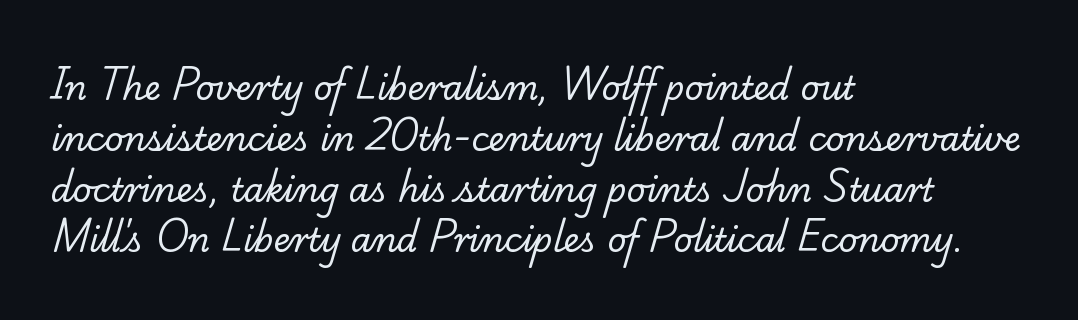
{"bold": "no", "weight": "regular", "width": "normal", "stroke_contrast": "low", "x_height": "small", "monospaced": "no", "underline": "no", "align": "left", "line_spacing": "normal", "line_spacing_ratio": 1.54, "letter_spacing": "normal", "letter_spacing_em": 0.0, "glyph_px": 33}
